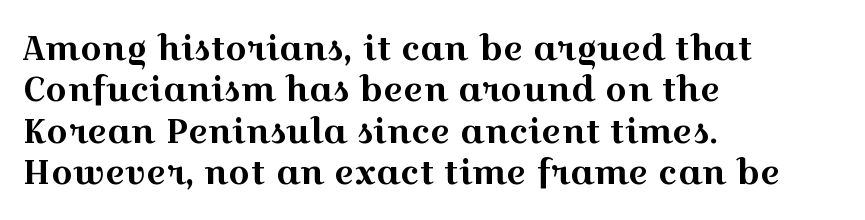
The image shows 34 px wide serif type, upright; set left-aligned, line spacing 1.22x, normal letter spacing, not underlined; a medium x-height.
